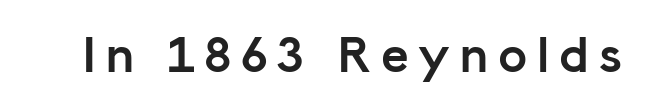
Q: Is the text bold? A: Yes.
Q: Is the text italic (slanted)? A: No, it is upright.
Q: Is the typeface a serif or a sans-serif typeface? A: Sans-serif.
Q: Is the text underlined? A: No.
Q: Width (condensed, normal, or wide)? A: Normal.
Q: Stroke contrast? A: Low.
Q: x-height? A: Medium.
Q: Monospaced? A: No.
